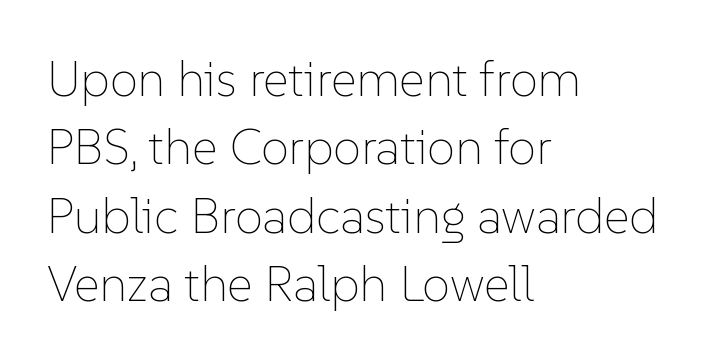
Q: Is the text bold? A: No.
Q: Is the text italic (slanted)? A: No, it is upright.
Q: Is the text underlined? A: No.
Q: How is the paragraph aligned? A: Left-aligned.
Q: Is the spacing between letters normal or unusually wide? A: Normal.
Q: Is the spacing between lines tight, normal or loose? A: Normal.
Q: Width (condensed, normal, or wide)? A: Normal.
Q: Stroke contrast? A: Low.
Q: x-height? A: Medium.
Q: Monospaced? A: No.
